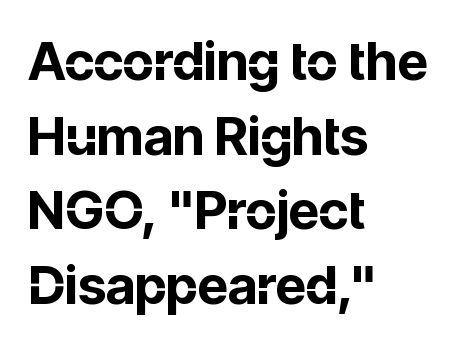
The image shows 53 px bold sans-serif type, upright; set left-aligned, normal line spacing (1.41x), normal letter spacing, not underlined; low stroke contrast and a medium x-height.
